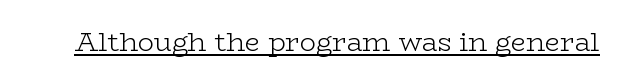
The image shows 27 px text type, upright; set normal letter spacing, underlined.
